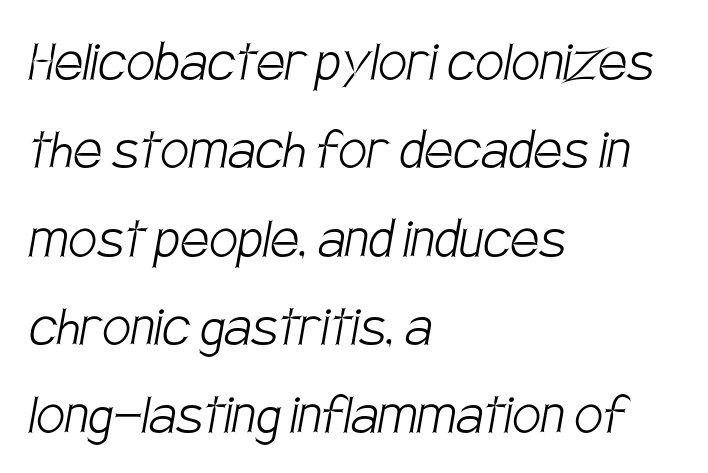
The passage shown is typeset with a sans-serif family. The space between consecutive lines is moderate. Which margin do the lines hug? The left one — the right edge is uneven. The line texture is even and compact thanks to regular tracking.
